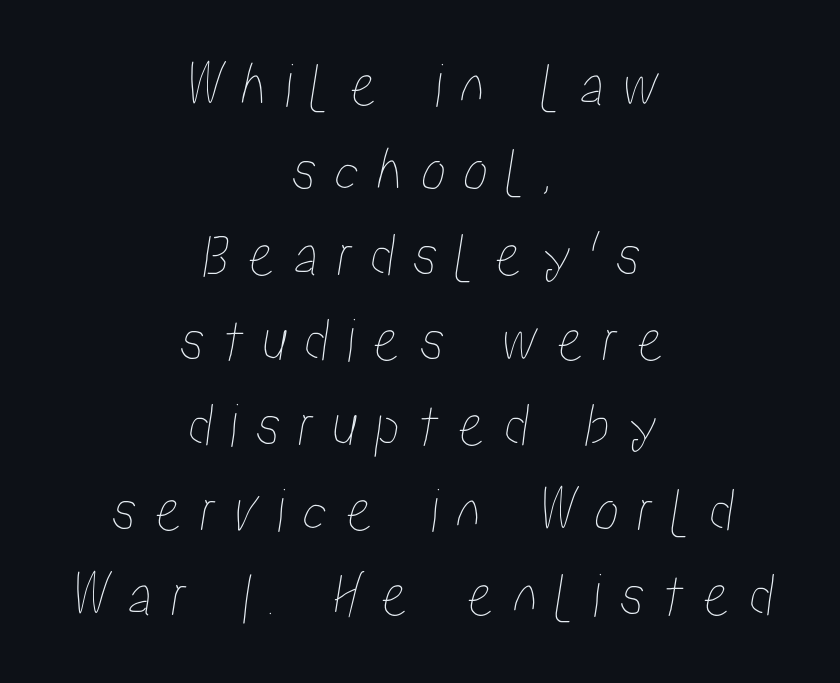
{"width": "condensed", "stroke_contrast": "low", "x_height": "medium", "monospaced": "no", "underline": "no", "align": "center", "line_spacing": "normal", "line_spacing_ratio": 1.35, "letter_spacing": "wide", "letter_spacing_em": 0.28, "glyph_px": 63}
